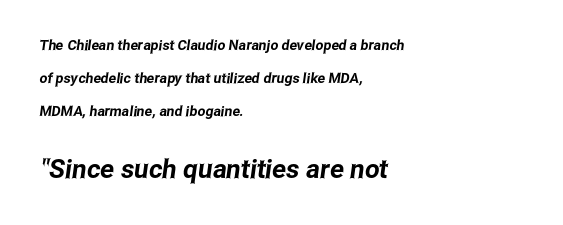
The image shows 26 px text type; set left-aligned, loose line spacing (2.34x), normal letter spacing, not underlined; the second (bottom) block is 1.86x larger.
